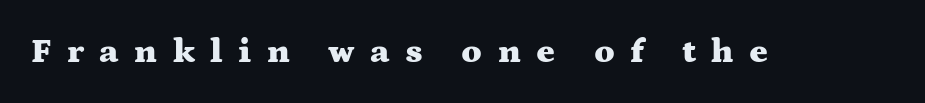
{"serif": "yes", "italic": "no", "bold": "yes", "weight": "heavy", "width": "wide", "stroke_contrast": "medium", "x_height": "medium", "monospaced": "no", "underline": "no", "letter_spacing": "wide", "letter_spacing_em": 0.44, "glyph_px": 35}
